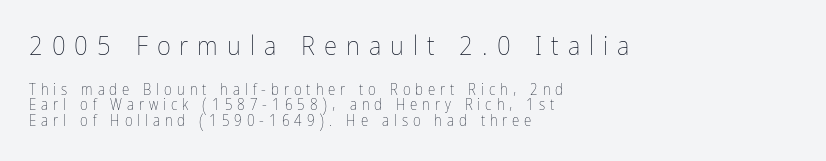
The tracking reads as deliberately expanded to a designer's eye. Notice how the stems are strictly vertical — no italics here. The string is rendered with underlining switched off. If you measured baseline to baseline, you'd find a short distance. This reads as an unemphasized weight, regular at the heaviest.
